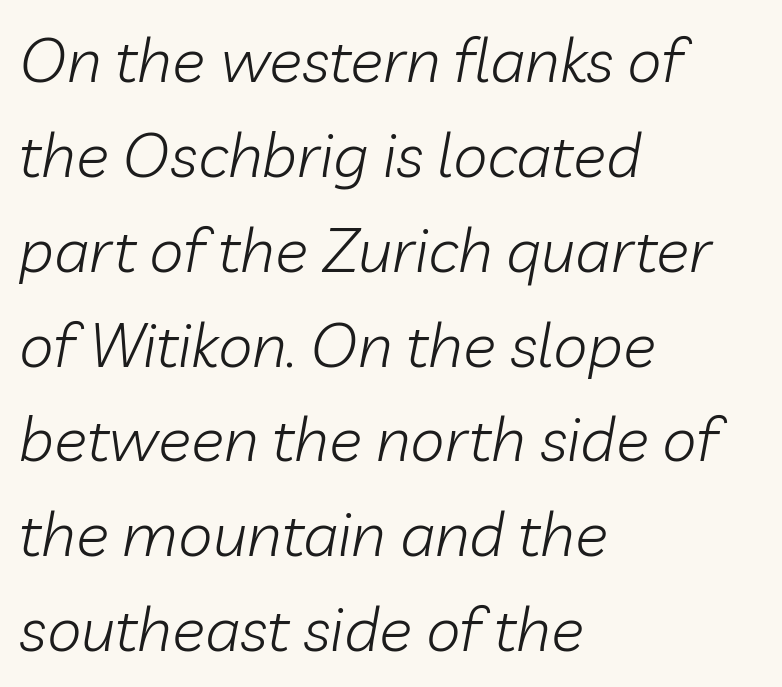
The image shows 62 px light type, italic (leaning right); set left-aligned, normal line spacing (1.53x), normal letter spacing, not underlined; low stroke contrast and a medium x-height.
